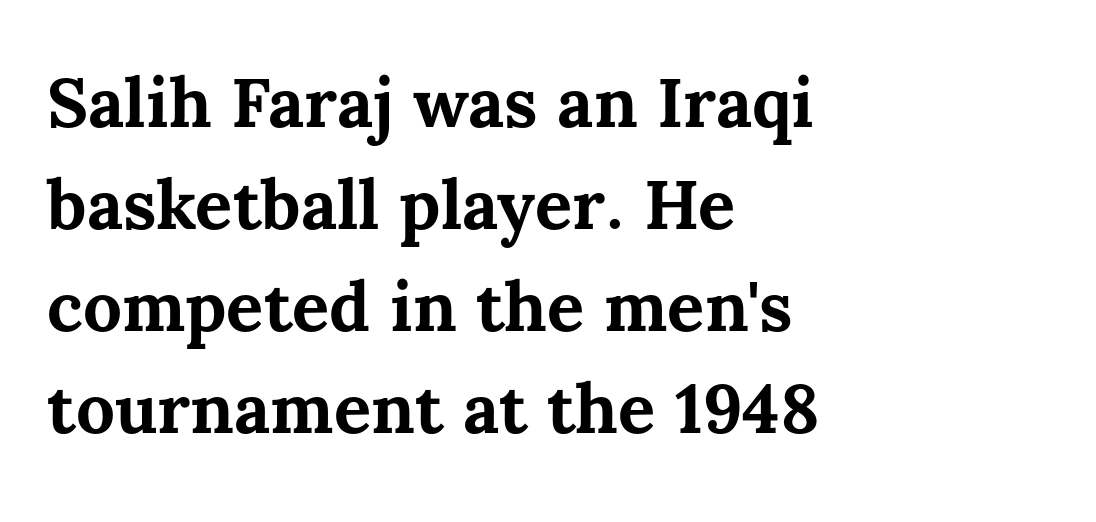
{"italic": "no", "bold": "yes", "weight": "bold", "width": "normal", "stroke_contrast": "medium", "x_height": "medium", "monospaced": "no", "underline": "no", "align": "left", "line_spacing": "normal", "line_spacing_ratio": 1.48, "letter_spacing": "normal", "letter_spacing_em": 0.0, "glyph_px": 69}
